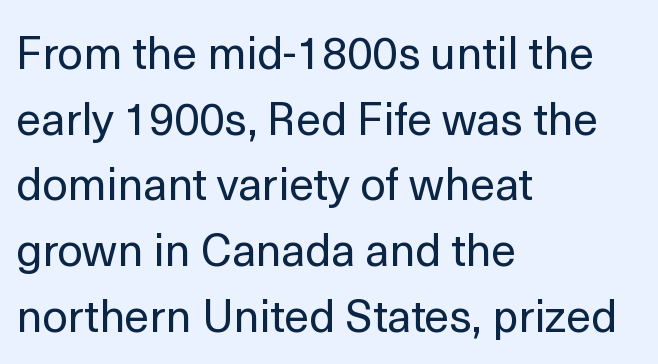
Q: Is the text bold? A: No.
Q: Is the text italic (slanted)? A: No, it is upright.
Q: Is the typeface a serif or a sans-serif typeface? A: Sans-serif.
Q: Is the text underlined? A: No.
Q: How is the paragraph aligned? A: Left-aligned.
Q: Is the spacing between letters normal or unusually wide? A: Normal.
Q: Is the spacing between lines tight, normal or loose? A: Normal.
Q: Width (condensed, normal, or wide)? A: Normal.
Q: x-height? A: Medium.
Q: Monospaced? A: No.
